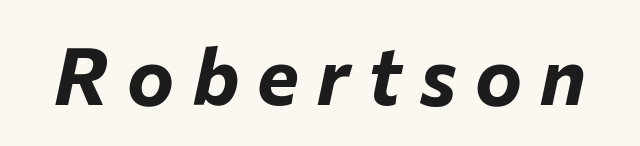
Q: Is the text bold? A: Yes.
Q: Is the text italic (slanted)? A: Yes, it leans right by about 12 degrees.
Q: Is the text underlined? A: No.
Q: Is the spacing between letters normal or unusually wide? A: Unusually wide.
Q: Width (condensed, normal, or wide)? A: Normal.
Q: Stroke contrast? A: Low.
Q: x-height? A: Medium.
Q: Monospaced? A: No.
